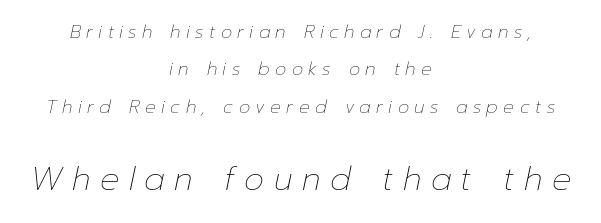
The face used here has a pronounced slope to its letters. The face used here is proportionally spaced, like ordinary book or web type. In terms of letterspacing, this is a distinctly airy, spread setting. No word sits above an underline.
